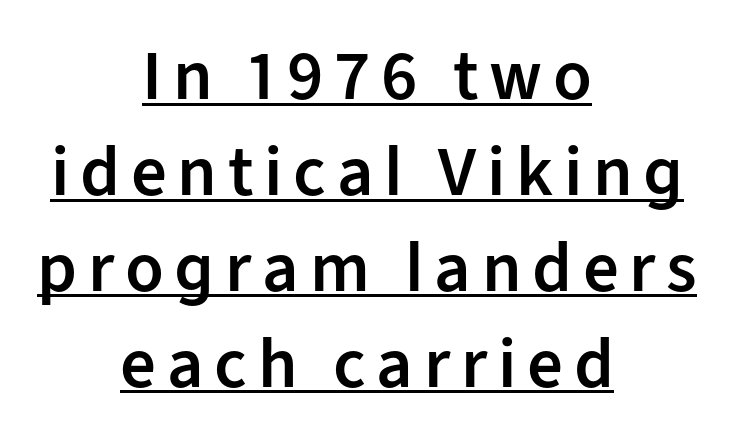
Q: Is the text bold? A: Semi-bold.
Q: Is the text italic (slanted)? A: No, it is upright.
Q: Is the typeface a serif or a sans-serif typeface? A: Sans-serif.
Q: Is the text underlined? A: Yes.
Q: How is the paragraph aligned? A: Centered.
Q: Is the spacing between lines tight, normal or loose? A: Normal.
Q: Width (condensed, normal, or wide)? A: Normal.
Q: Stroke contrast? A: Low.
Q: x-height? A: Medium.
Q: Monospaced? A: No.
